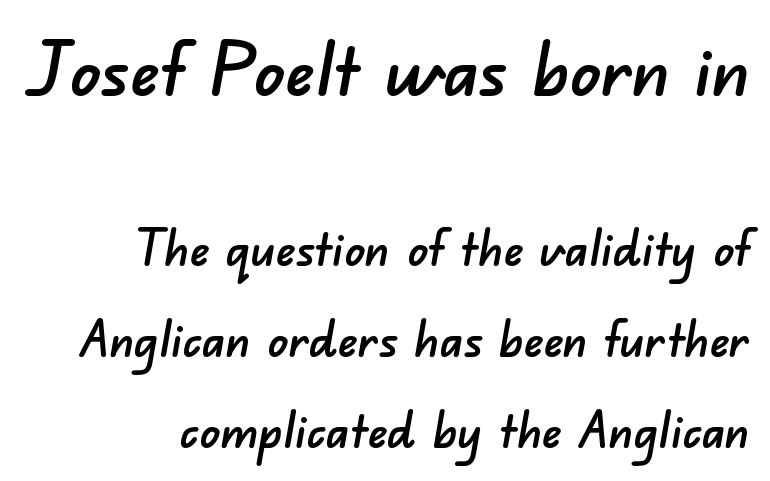
The image shows 75 px sans-serif type; set right-aligned, line spacing 1.82x, normal letter spacing, not underlined; the first (top) block is 1.5x larger; low stroke contrast and a small x-height.
